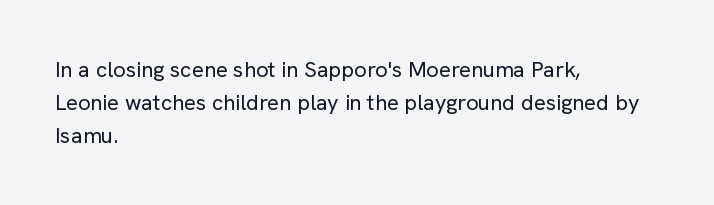
The image shows 22 px text type, upright; set left-aligned, normal line spacing (1.5x), normal letter spacing, not underlined.
